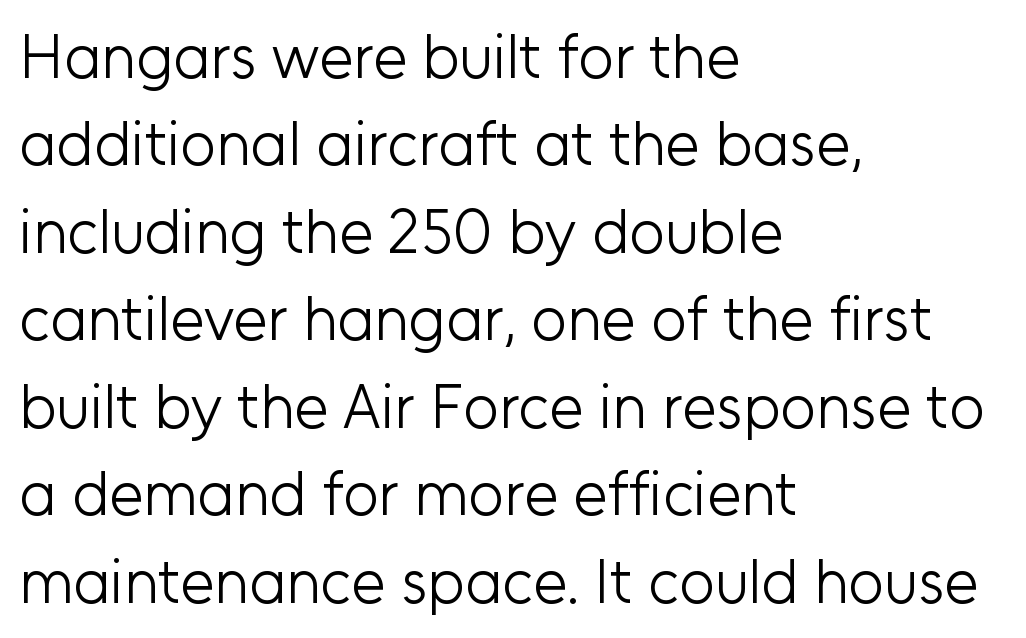
Q: Is the text bold? A: No.
Q: Is the text italic (slanted)? A: No, it is upright.
Q: Is the typeface a serif or a sans-serif typeface? A: Sans-serif.
Q: Is the text underlined? A: No.
Q: How is the paragraph aligned? A: Left-aligned.
Q: Is the spacing between letters normal or unusually wide? A: Normal.
Q: Is the spacing between lines tight, normal or loose? A: Normal.
Q: Width (condensed, normal, or wide)? A: Normal.
Q: Stroke contrast? A: Low.
Q: x-height? A: Medium.
Q: Monospaced? A: No.
